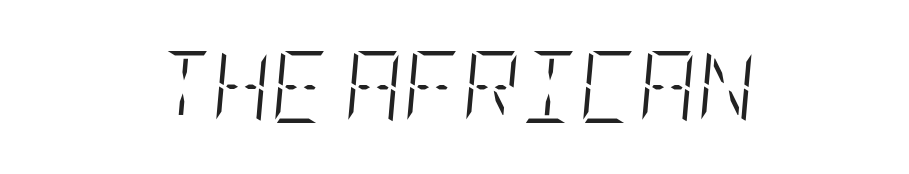
Nothing unusual about the tracking: characters are spaced as the font intends. One-word summary of the alignment: center. This is oblique type, the kind used for emphasis or titles. The space beneath each line is pristine and unruled. The letters look calm and open, with moderate or lighter stems.
